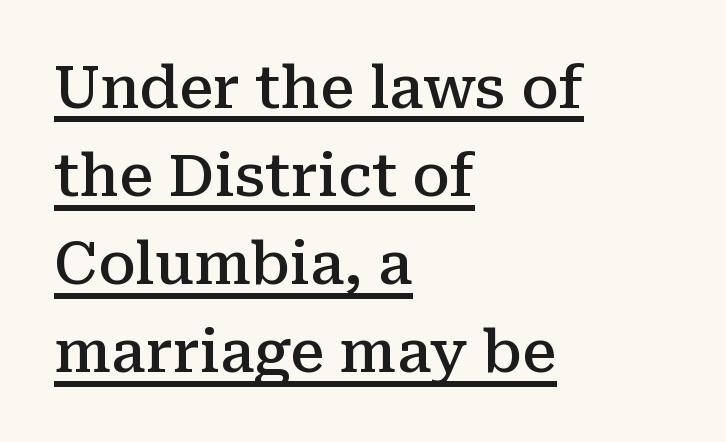
The image shows 58 px semibold serif type, upright; set left-aligned, normal line spacing (1.52x), normal letter spacing, underlined; medium stroke contrast and a medium x-height.
